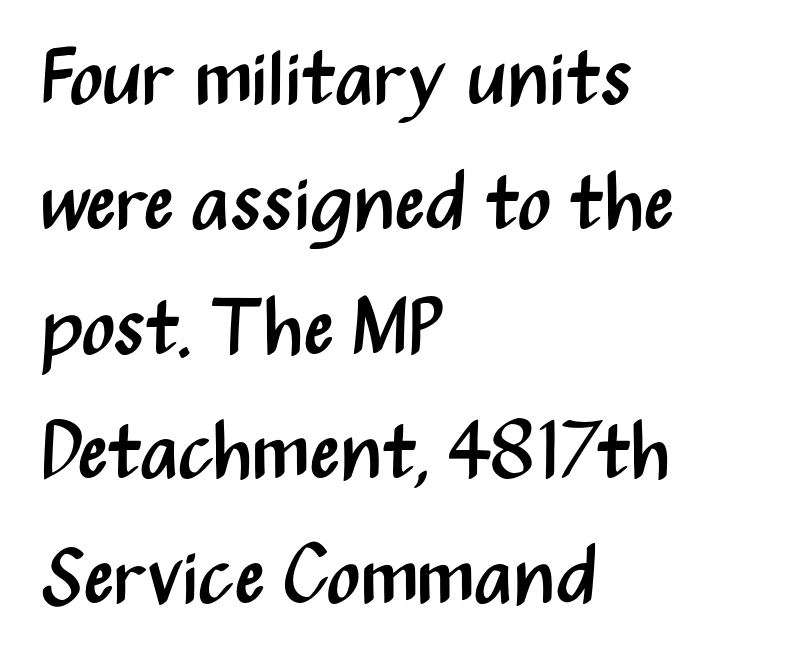
Q: Is the text bold? A: No.
Q: Is the text italic (slanted)? A: No, it is upright.
Q: Is the typeface a serif or a sans-serif typeface? A: Sans-serif.
Q: Is the text underlined? A: No.
Q: How is the paragraph aligned? A: Left-aligned.
Q: Is the spacing between letters normal or unusually wide? A: Normal.
Q: Is the spacing between lines tight, normal or loose? A: Normal.
Q: Width (condensed, normal, or wide)? A: Condensed.
Q: Stroke contrast? A: Medium.
Q: x-height? A: Medium.
Q: Monospaced? A: No.
